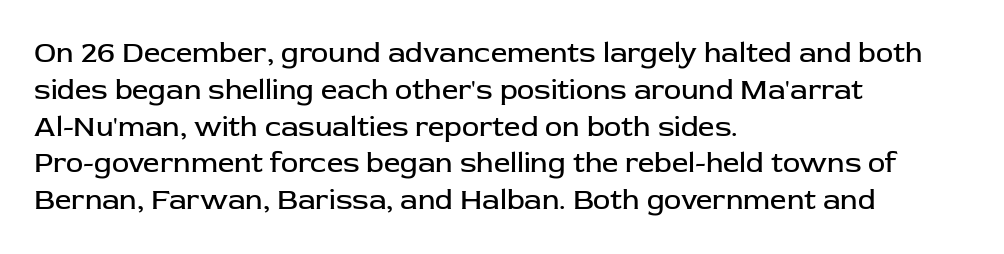
Q: Is the text bold? A: No.
Q: Is the text italic (slanted)? A: No, it is upright.
Q: Is the typeface a serif or a sans-serif typeface? A: Sans-serif.
Q: Is the text underlined? A: No.
Q: How is the paragraph aligned? A: Left-aligned.
Q: Is the spacing between letters normal or unusually wide? A: Normal.
Q: Is the spacing between lines tight, normal or loose? A: Normal.
Q: Width (condensed, normal, or wide)? A: Normal.
Q: Stroke contrast? A: Low.
Q: x-height? A: Medium.
Q: Monospaced? A: No.
